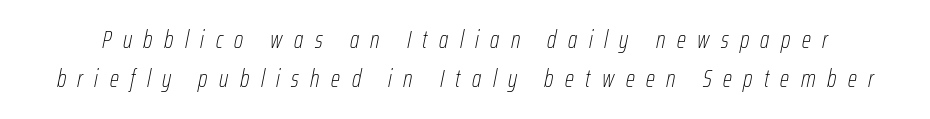
{"italic": "yes", "lean": "right", "slant_degrees": 12, "bold": "no", "underline": "no", "line_spacing": "normal", "line_spacing_ratio": 1.63, "letter_spacing": "wide", "letter_spacing_em": 0.48, "glyph_px": 24}
